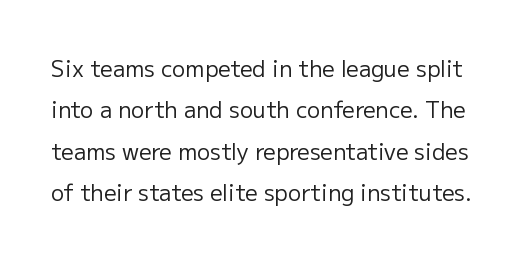
Do the letters lean? They stand straight. The strip under each line holds only bare page. Unbolded letterforms with no extra heft. Nobody touched the tracking dial on this one.
